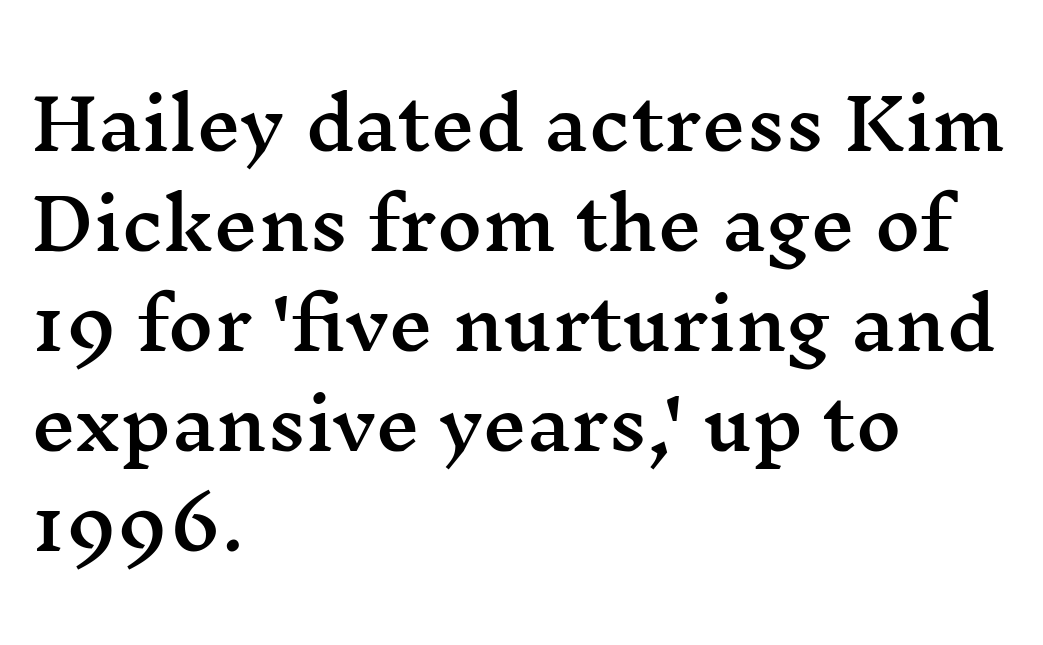
{"serif": "yes", "italic": "no", "width": "wide", "stroke_contrast": "medium", "x_height": "medium", "monospaced": "no", "underline": "no", "align": "left", "line_spacing": "normal", "line_spacing_ratio": 1.43, "letter_spacing": "normal", "letter_spacing_em": 0.0, "glyph_px": 70}
